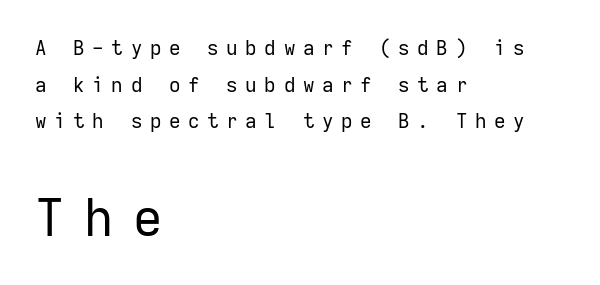
{"serif": "no", "italic": "no", "bold": "no", "weight": "regular", "width": "normal", "stroke_contrast": "low", "x_height": "medium", "monospaced": "yes", "underline": "no", "align": "left", "line_spacing_ratio": 1.83, "letter_spacing": "wide", "letter_spacing_em": 0.38, "larger_block": "second", "size_ratio": 2.55, "glyph_px": 51}
